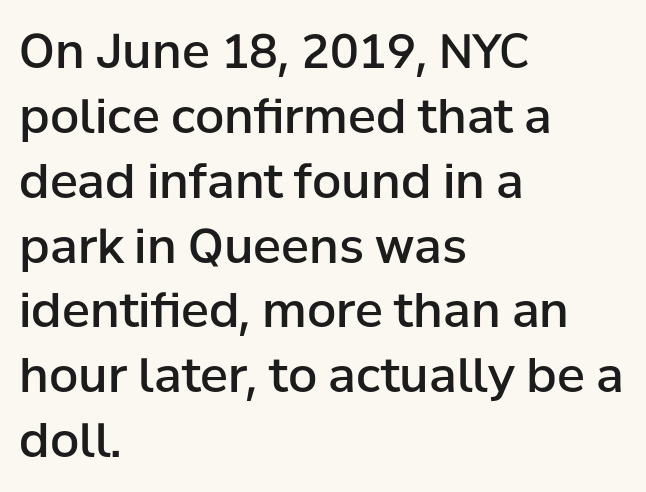
Q: Is the text bold? A: Semi-bold.
Q: Is the text italic (slanted)? A: No, it is upright.
Q: Is the typeface a serif or a sans-serif typeface? A: Sans-serif.
Q: Is the text underlined? A: No.
Q: How is the paragraph aligned? A: Left-aligned.
Q: Is the spacing between letters normal or unusually wide? A: Normal.
Q: Is the spacing between lines tight, normal or loose? A: Normal.
Q: Width (condensed, normal, or wide)? A: Normal.
Q: Stroke contrast? A: Low.
Q: x-height? A: Medium.
Q: Monospaced? A: No.
